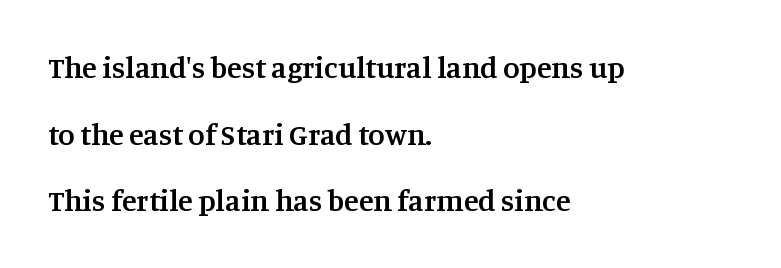
{"serif": "yes", "italic": "no", "bold": "semi", "weight": "semibold", "width": "normal", "stroke_contrast": "medium", "x_height": "large", "monospaced": "no", "underline": "no", "align": "left", "line_spacing": "loose", "line_spacing_ratio": 2.22, "letter_spacing": "normal", "letter_spacing_em": 0.0, "glyph_px": 30}
